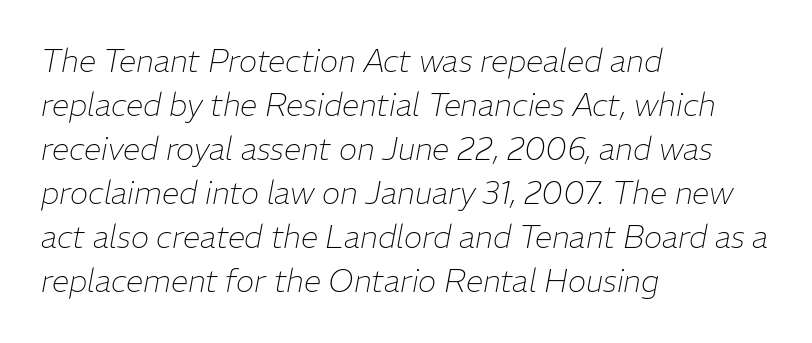
{"italic": "yes", "lean": "right", "slant_degrees": 11, "bold": "no", "weight": "thin", "width": "normal", "stroke_contrast": "low", "x_height": "medium", "monospaced": "no", "underline": "no", "align": "left", "line_spacing": "normal", "line_spacing_ratio": 1.42, "letter_spacing": "normal", "letter_spacing_em": 0.0, "glyph_px": 31}
